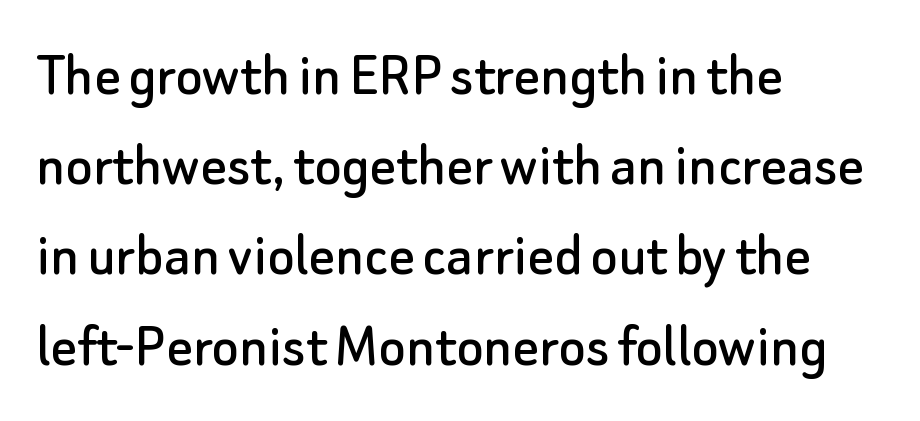
The image shows 64 px sans-serif type, upright; set left-aligned, normal line spacing (1.41x), normal letter spacing, not underlined; low stroke contrast and a small x-height.
